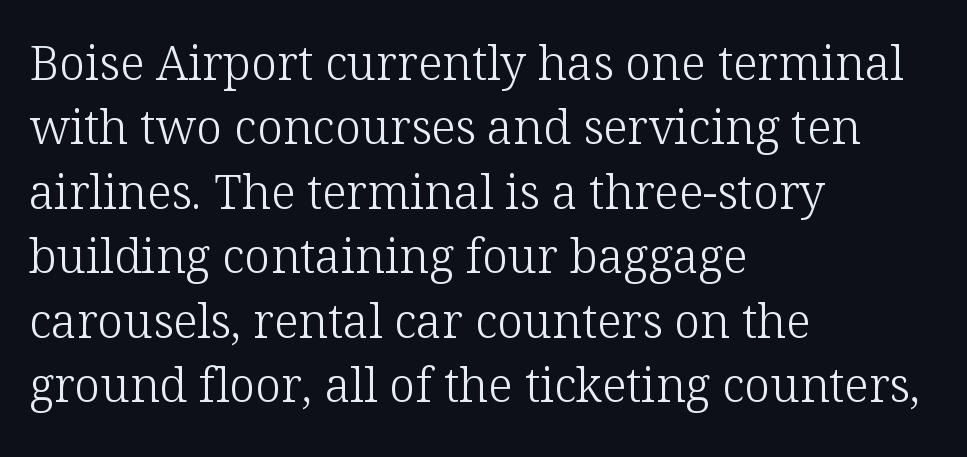
Q: Is the text bold? A: No.
Q: Is the text italic (slanted)? A: No, it is upright.
Q: Is the typeface a serif or a sans-serif typeface? A: Serif.
Q: Is the text underlined? A: No.
Q: How is the paragraph aligned? A: Left-aligned.
Q: Is the spacing between letters normal or unusually wide? A: Normal.
Q: Is the spacing between lines tight, normal or loose? A: Normal.
Q: Width (condensed, normal, or wide)? A: Normal.
Q: Stroke contrast? A: Low.
Q: x-height? A: Medium.
Q: Monospaced? A: No.
